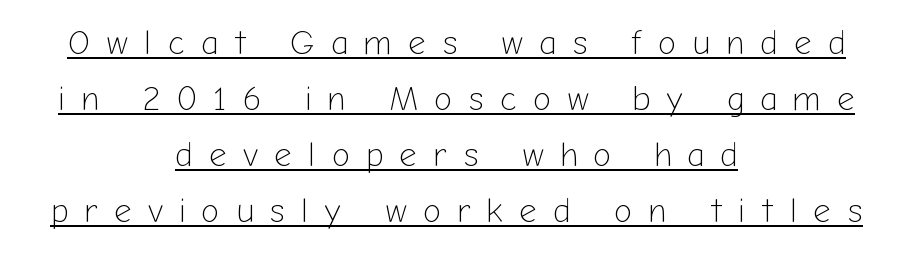
{"serif": "no", "italic": "no", "bold": "no", "weight": "light", "width": "normal", "stroke_contrast": "low", "x_height": "medium", "monospaced": "no", "underline": "yes", "align": "center", "line_spacing": "normal", "line_spacing_ratio": 1.65, "letter_spacing": "wide", "letter_spacing_em": 0.48, "glyph_px": 34}
